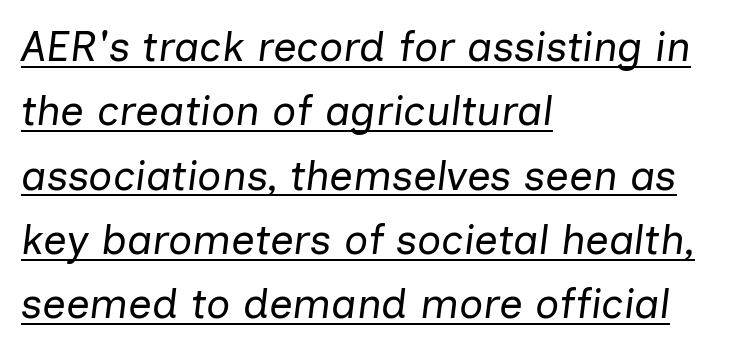
{"italic": "yes", "lean": "right", "slant_degrees": 7, "bold": "no", "weight": "regular", "width": "normal", "stroke_contrast": "low", "x_height": "medium", "monospaced": "no", "underline": "yes", "align": "left", "line_spacing": "normal", "line_spacing_ratio": 1.53, "letter_spacing": "normal", "letter_spacing_em": 0.0, "glyph_px": 42}
